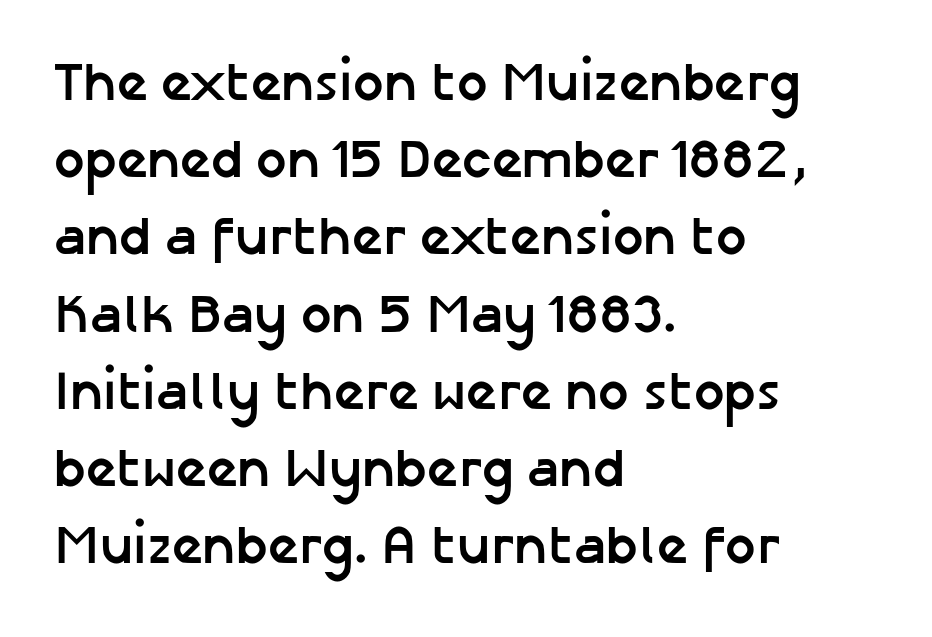
No word sits above an underline. Note the varied advance widths — an 'i' is clearly narrower than an 'm'. Horizontally, the lines are justified to the leading edge only. Stroke terminals: plain, sans-serif.
